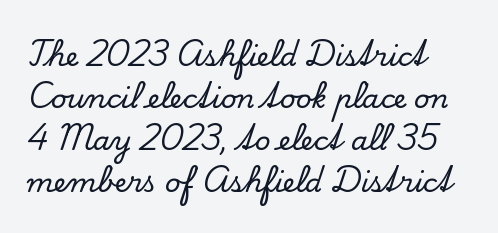
The image shows 27 px text type; set left-aligned, normal line spacing (1.55x), normal letter spacing, not underlined.
